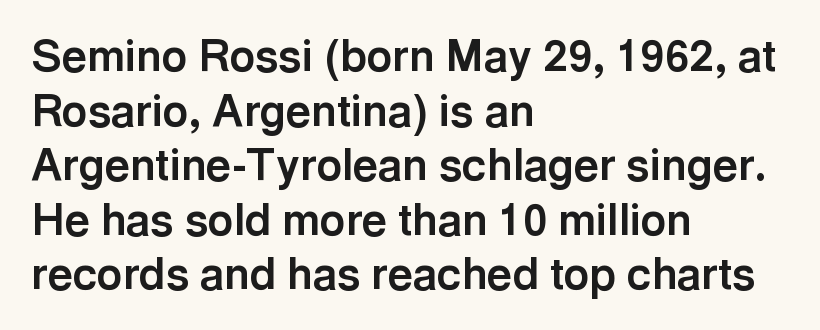
Q: Is the text bold? A: Yes.
Q: Is the text italic (slanted)? A: No, it is upright.
Q: Is the typeface a serif or a sans-serif typeface? A: Sans-serif.
Q: Is the text underlined? A: No.
Q: How is the paragraph aligned? A: Left-aligned.
Q: Is the spacing between letters normal or unusually wide? A: Normal.
Q: Width (condensed, normal, or wide)? A: Normal.
Q: x-height? A: Medium.
Q: Monospaced? A: No.
